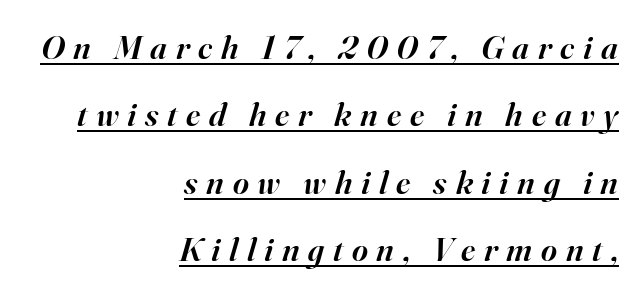
Quick note: interline space is abundant. The lines are quadded right. Characters are canted at an angle relative to the baseline's perpendicular. Looks like regular typesetting: each glyph gets only the width it needs.
